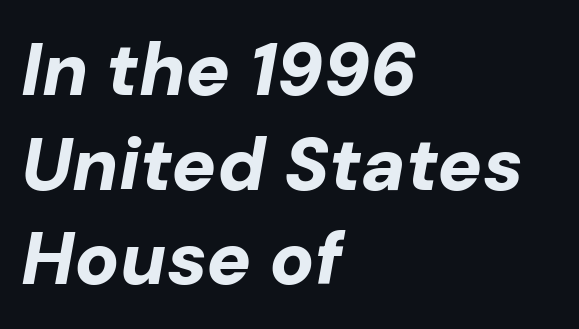
Looking at the ascenders, they clearly lean. The text block is weighted toward the left margin, trailing off unevenly rightward. The face used here has the dense, thick strokes of a bold. You could call the tracking neutral — neither tight nor loose. Interline gaps are of average width in this sample. The letters advance in unequal steps, a hallmark of proportional type.
